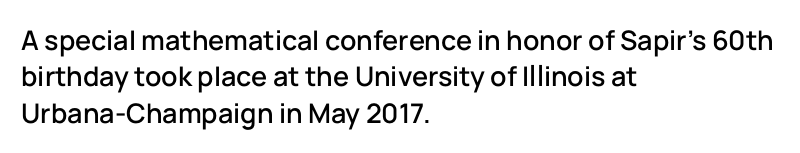
Q: Is the text italic (slanted)? A: No, it is upright.
Q: Is the text underlined? A: No.
Q: How is the paragraph aligned? A: Left-aligned.
Q: Is the spacing between letters normal or unusually wide? A: Normal.
Q: Is the spacing between lines tight, normal or loose? A: Normal.
